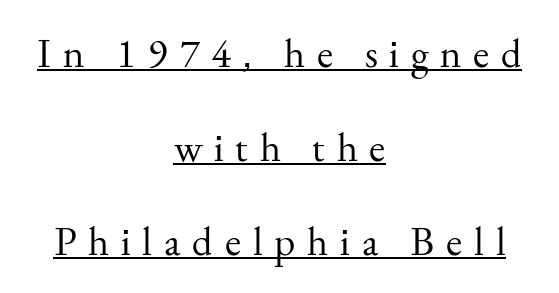
The image shows 41 px regular-weight serif type, upright; set centered, loose line spacing (2.29x), unusually wide letter spacing (+0.29 em), underlined; medium stroke contrast and a small x-height.
